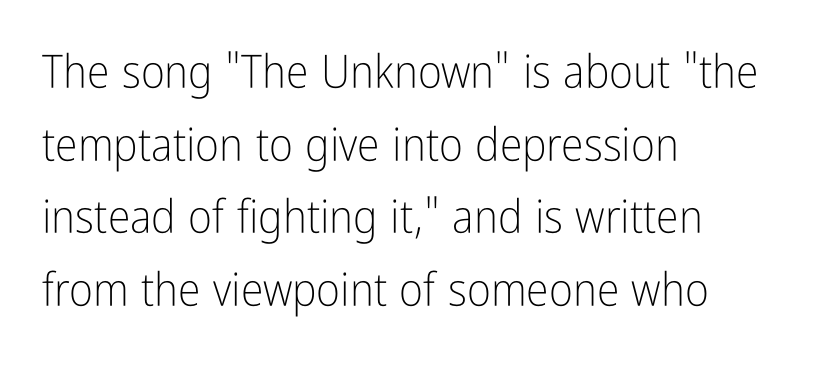
{"serif": "no", "italic": "no", "bold": "no", "weight": "light", "width": "condensed", "stroke_contrast": "low", "x_height": "medium", "monospaced": "no", "underline": "no", "align": "left", "line_spacing": "normal", "line_spacing_ratio": 1.58, "letter_spacing": "normal", "letter_spacing_em": 0.0, "glyph_px": 46}
